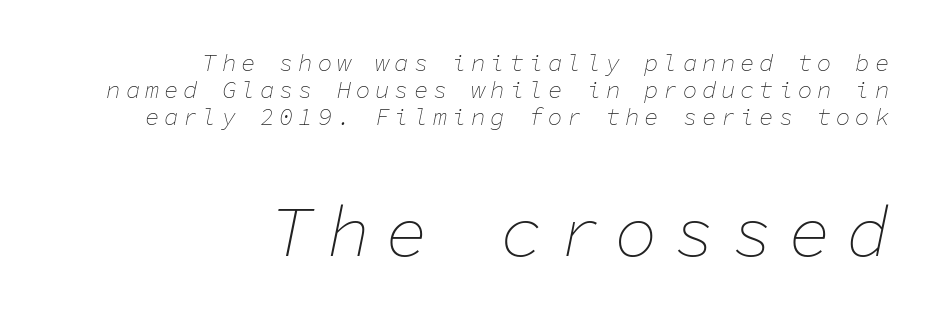
Q: Is the text bold? A: No.
Q: Is the text italic (slanted)? A: Yes, it leans right by about 11 degrees.
Q: Is the text underlined? A: No.
Q: How is the paragraph aligned? A: Right-aligned.
Q: Is the spacing between letters normal or unusually wide? A: Unusually wide.
Q: Is the spacing between lines tight, normal or loose? A: Tight.
Q: Which block of text is set in a larger size, the first (top) or the second (bottom)? A: The second (bottom) one.
Q: Width (condensed, normal, or wide)? A: Normal.
Q: Stroke contrast? A: Low.
Q: x-height? A: Medium.
Q: Monospaced? A: Yes.
